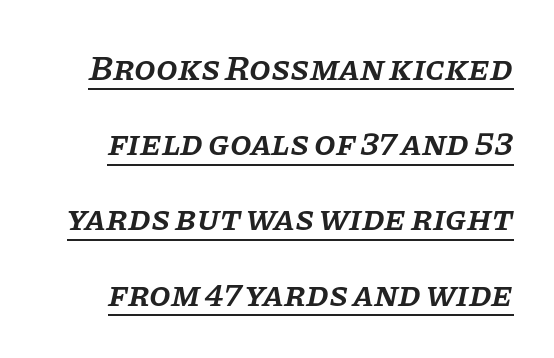
The image shows 35 px semibold serif type, italic (leaning right); set loose line spacing (2.15x), normal letter spacing, underlined; low stroke contrast and a large x-height.
